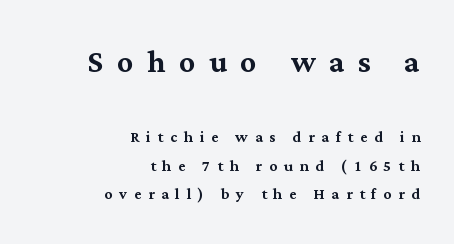
Q: Is the text italic (slanted)? A: No, it is upright.
Q: Is the typeface a serif or a sans-serif typeface? A: Serif.
Q: Is the text underlined? A: No.
Q: How is the paragraph aligned? A: Right-aligned.
Q: Is the spacing between letters normal or unusually wide? A: Unusually wide.
Q: Is the spacing between lines tight, normal or loose? A: Normal.
Q: Which block of text is set in a larger size, the first (top) or the second (bottom)? A: The first (top) one.
Q: Width (condensed, normal, or wide)? A: Normal.
Q: Stroke contrast? A: Medium.
Q: x-height? A: Medium.
Q: Monospaced? A: No.
